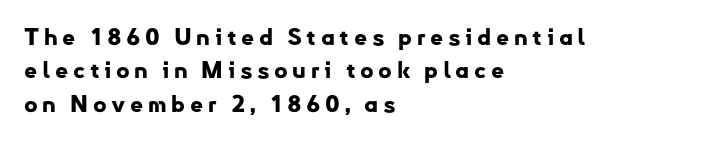
Q: Is the text bold? A: Yes.
Q: Is the text italic (slanted)? A: No, it is upright.
Q: Is the text underlined? A: No.
Q: How is the paragraph aligned? A: Left-aligned.
Q: Is the spacing between letters normal or unusually wide? A: Unusually wide.
Q: Is the spacing between lines tight, normal or loose? A: Normal.
